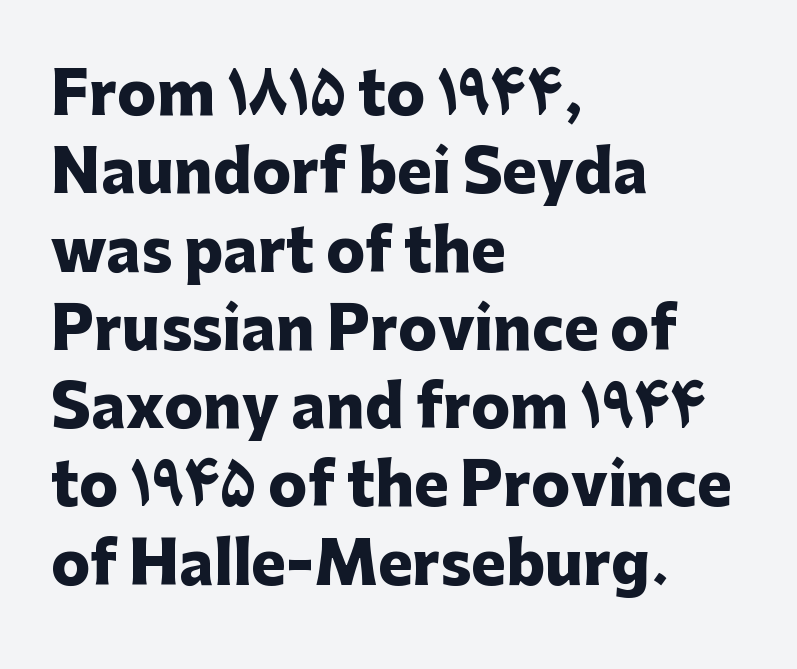
The image shows 58 px heavy sans-serif type, upright; set left-aligned, normal line spacing (1.35x), normal letter spacing, not underlined; low stroke contrast and a medium x-height.
